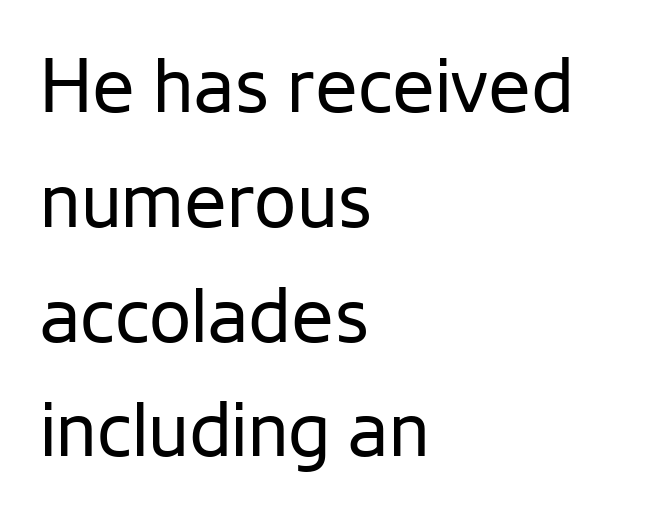
Q: Is the text bold? A: No.
Q: Is the text italic (slanted)? A: No, it is upright.
Q: Is the typeface a serif or a sans-serif typeface? A: Sans-serif.
Q: Is the text underlined? A: No.
Q: How is the paragraph aligned? A: Left-aligned.
Q: Is the spacing between letters normal or unusually wide? A: Normal.
Q: Is the spacing between lines tight, normal or loose? A: Normal.
Q: Width (condensed, normal, or wide)? A: Normal.
Q: Stroke contrast? A: Low.
Q: x-height? A: Medium.
Q: Monospaced? A: No.
